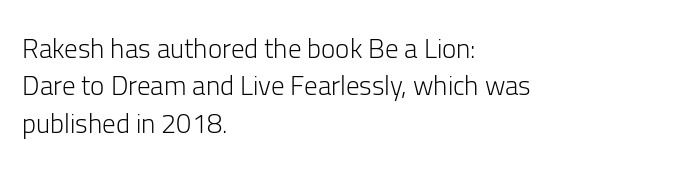
The image shows 27 px text type, upright; set left-aligned, normal line spacing (1.38x), normal letter spacing, not underlined.
